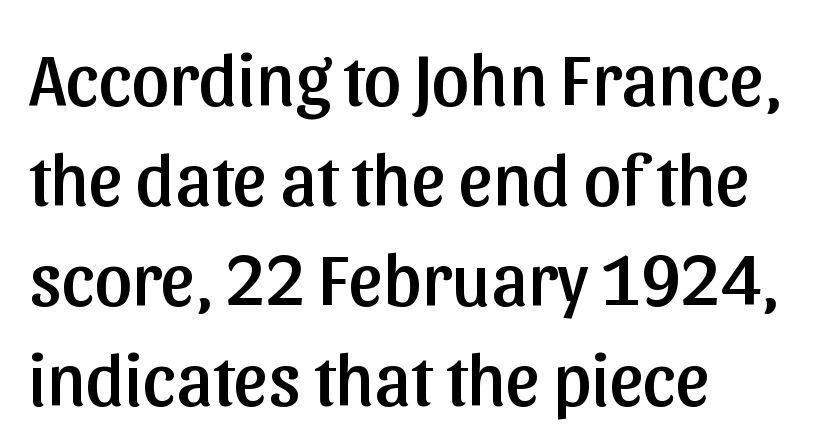
Q: Is the text italic (slanted)? A: No, it is upright.
Q: Is the typeface a serif or a sans-serif typeface? A: Sans-serif.
Q: Is the text underlined? A: No.
Q: How is the paragraph aligned? A: Left-aligned.
Q: Is the spacing between letters normal or unusually wide? A: Normal.
Q: Is the spacing between lines tight, normal or loose? A: Normal.
Q: Width (condensed, normal, or wide)? A: Normal.
Q: Stroke contrast? A: Low.
Q: x-height? A: Medium.
Q: Monospaced? A: No.
